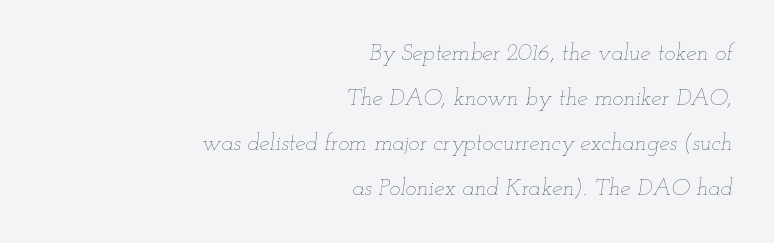
{"italic": "yes", "lean": "right", "slant_degrees": 12, "bold": "no", "underline": "no", "align": "right", "line_spacing": "loose", "line_spacing_ratio": 1.95, "letter_spacing": "normal", "letter_spacing_em": 0.0, "glyph_px": 23}
